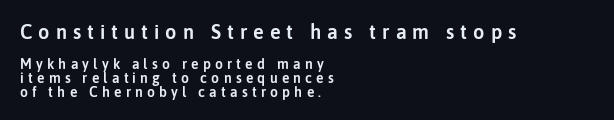
Q: Is the text italic (slanted)? A: No, it is upright.
Q: Is the text underlined? A: No.
Q: How is the paragraph aligned? A: Left-aligned.
Q: Is the spacing between letters normal or unusually wide? A: Unusually wide.
Q: Is the spacing between lines tight, normal or loose? A: Tight.
Q: Which block of text is set in a larger size, the first (top) or the second (bottom)? A: The first (top) one.
